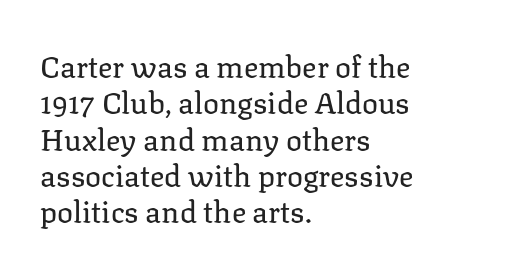
Q: Is the text bold? A: No.
Q: Is the text italic (slanted)? A: No, it is upright.
Q: Is the typeface a serif or a sans-serif typeface? A: Serif.
Q: Is the text underlined? A: No.
Q: How is the paragraph aligned? A: Left-aligned.
Q: Is the spacing between letters normal or unusually wide? A: Normal.
Q: Width (condensed, normal, or wide)? A: Normal.
Q: Stroke contrast? A: Low.
Q: x-height? A: Medium.
Q: Monospaced? A: No.
